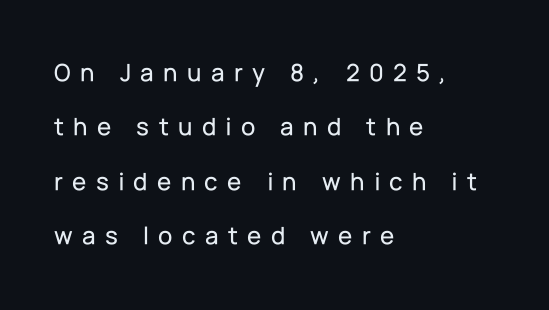
{"italic": "no", "underline": "no", "align": "left", "line_spacing": "loose", "line_spacing_ratio": 2.09, "letter_spacing": "wide", "letter_spacing_em": 0.36, "glyph_px": 26}
